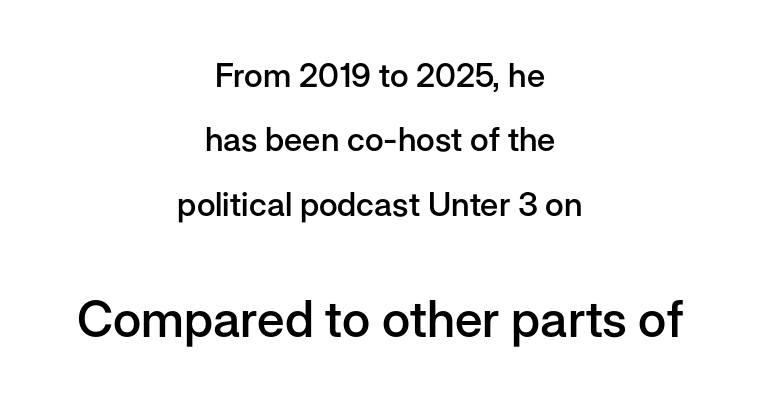
The image shows 50 px semibold sans-serif type, upright; set centered, loose line spacing (1.95x), normal letter spacing, not underlined; the second (bottom) block is 1.52x larger; low stroke contrast and a medium x-height.
